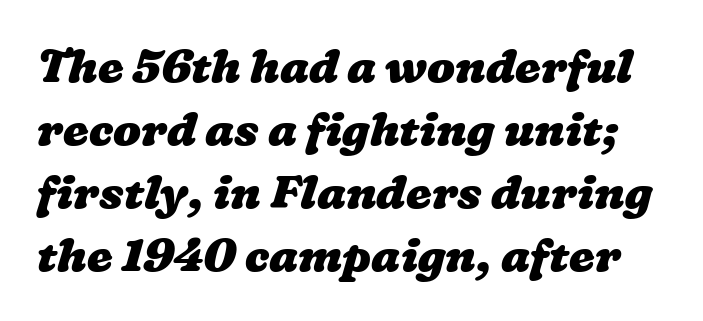
The image shows 46 px heavy, wide type; set normal line spacing (1.37x), normal letter spacing, not underlined; low stroke contrast and a medium x-height.
